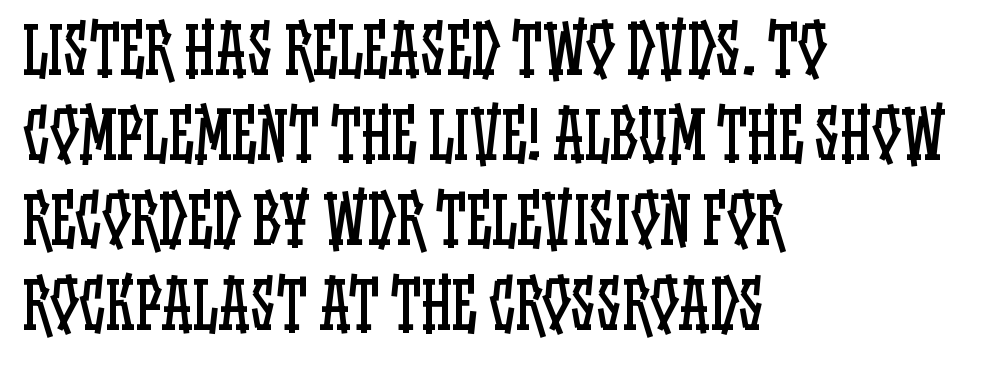
The image shows 64 px regular-weight, condensed type, upright; set left-aligned, normal line spacing (1.33x), normal letter spacing, not underlined; low stroke contrast and a large x-height.
